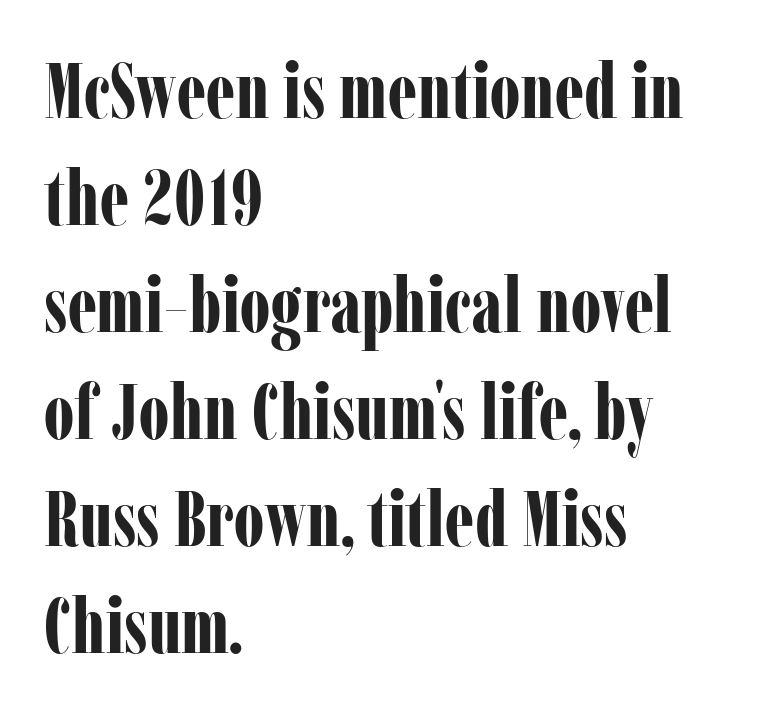
All the whitespace from short lines collects on the right. The passage shown is typeset with a serif family. Strokes here are thick enough to call this a true bold. Looks like regular typesetting: each glyph gets only the width it needs.
